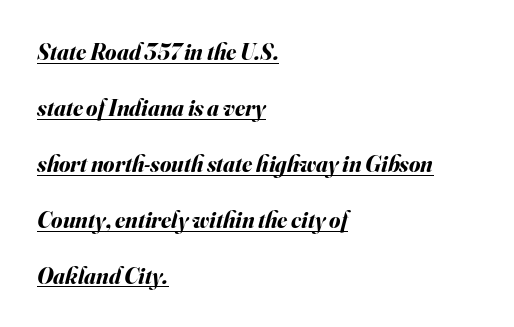
The image shows 23 px bold type, italic (leaning right); set left-aligned, loose line spacing (2.43x), normal letter spacing, underlined.
